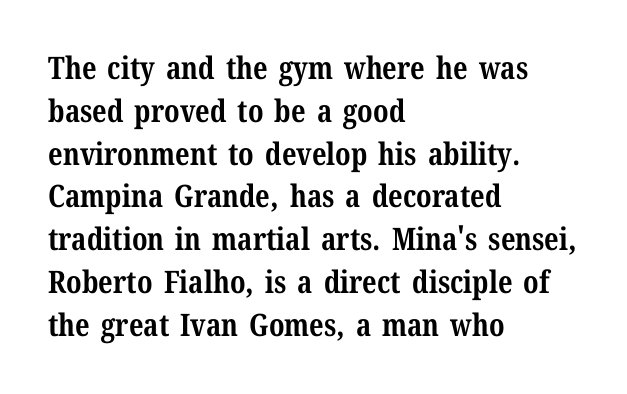
{"serif": "yes", "italic": "no", "bold": "yes", "weight": "bold", "width": "normal", "stroke_contrast": "medium", "x_height": "medium", "monospaced": "no", "underline": "no", "align": "left", "line_spacing": "normal", "line_spacing_ratio": 1.38, "letter_spacing": "normal", "letter_spacing_em": 0.0, "glyph_px": 31}
